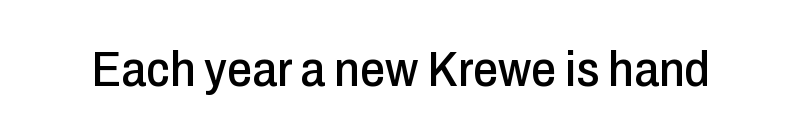
The image shows 50 px condensed sans-serif type, upright; set normal letter spacing, not underlined; low stroke contrast and a medium x-height.
